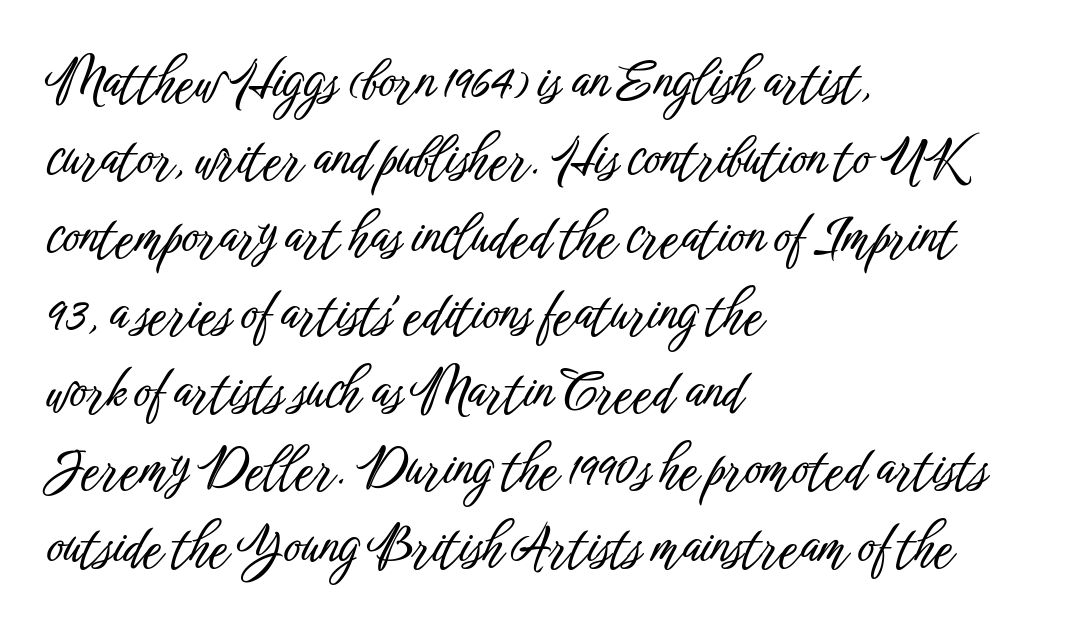
Q: Is the text italic (slanted)? A: Yes.
Q: Is the typeface a serif or a sans-serif typeface? A: Sans-serif.
Q: Is the text underlined? A: No.
Q: How is the paragraph aligned? A: Left-aligned.
Q: Is the spacing between letters normal or unusually wide? A: Normal.
Q: Is the spacing between lines tight, normal or loose? A: Normal.
Q: Width (condensed, normal, or wide)? A: Condensed.
Q: Stroke contrast? A: Low.
Q: x-height? A: Medium.
Q: Monospaced? A: No.
